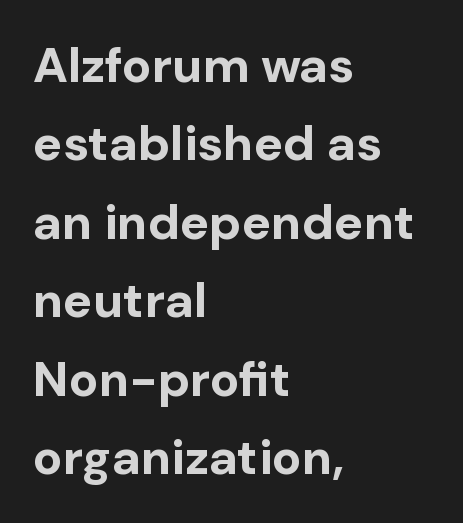
Q: Is the text bold? A: Yes.
Q: Is the text italic (slanted)? A: No, it is upright.
Q: Is the typeface a serif or a sans-serif typeface? A: Sans-serif.
Q: Is the text underlined? A: No.
Q: How is the paragraph aligned? A: Left-aligned.
Q: Is the spacing between letters normal or unusually wide? A: Normal.
Q: Is the spacing between lines tight, normal or loose? A: Normal.
Q: Width (condensed, normal, or wide)? A: Normal.
Q: Stroke contrast? A: Low.
Q: x-height? A: Medium.
Q: Monospaced? A: No.
